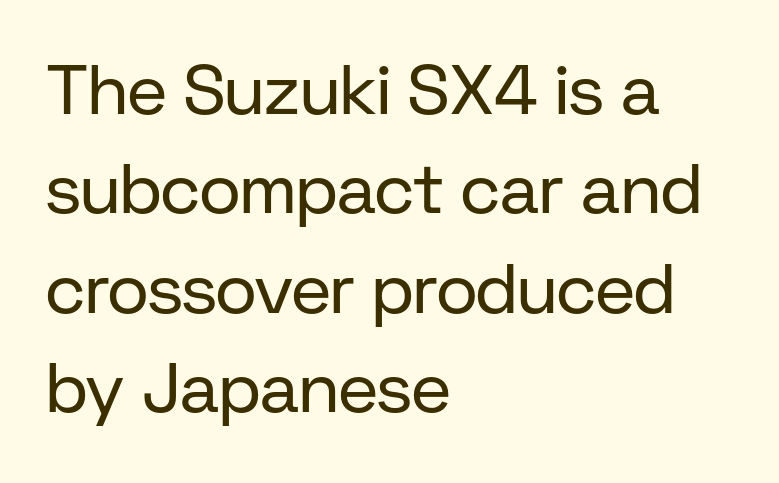
{"serif": "no", "italic": "no", "bold": "no", "weight": "regular", "width": "normal", "stroke_contrast": "low", "x_height": "medium", "monospaced": "no", "underline": "no", "align": "left", "line_spacing": "normal", "line_spacing_ratio": 1.42, "letter_spacing": "normal", "letter_spacing_em": 0.0, "glyph_px": 70}
